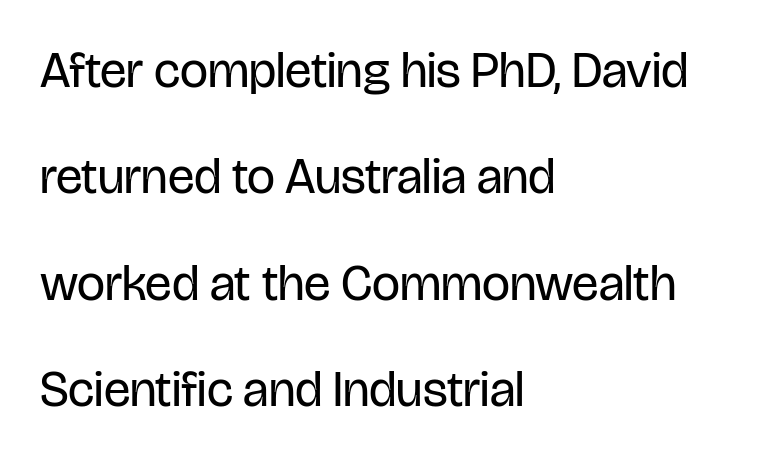
{"serif": "no", "italic": "no", "bold": "no", "weight": "regular", "width": "condensed", "stroke_contrast": "low", "x_height": "large", "monospaced": "no", "underline": "no", "align": "left", "line_spacing": "loose", "line_spacing_ratio": 2.13, "letter_spacing": "normal", "letter_spacing_em": 0.0, "glyph_px": 50}
